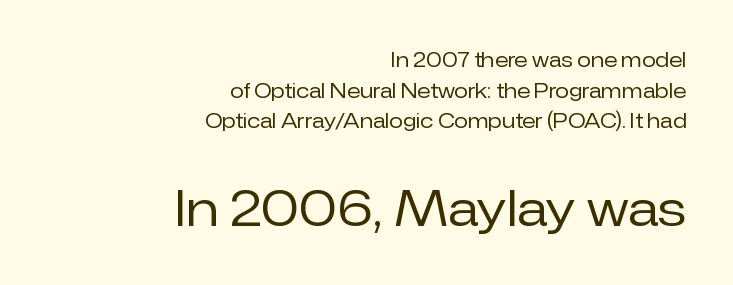
Q: Is the text bold? A: No.
Q: Is the text italic (slanted)? A: No, it is upright.
Q: Is the typeface a serif or a sans-serif typeface? A: Sans-serif.
Q: Is the text underlined? A: No.
Q: How is the paragraph aligned? A: Right-aligned.
Q: Is the spacing between letters normal or unusually wide? A: Normal.
Q: Is the spacing between lines tight, normal or loose? A: Normal.
Q: Which block of text is set in a larger size, the first (top) or the second (bottom)? A: The second (bottom) one.
Q: Width (condensed, normal, or wide)? A: Normal.
Q: Stroke contrast? A: Low.
Q: x-height? A: Medium.
Q: Monospaced? A: No.
